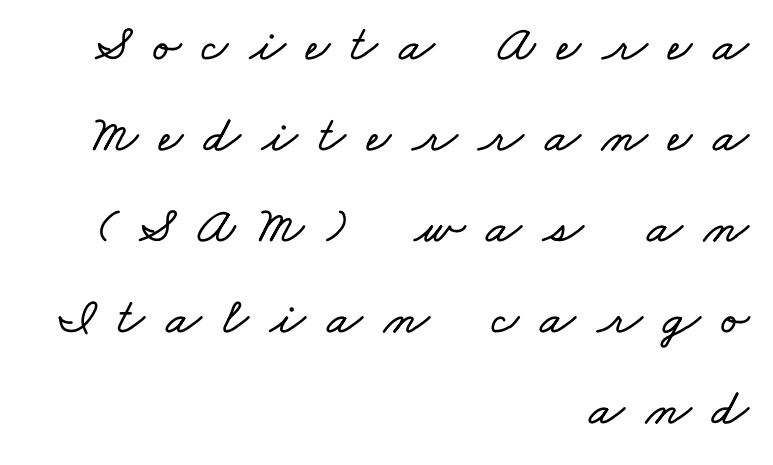
Q: Is the text underlined? A: No.
Q: How is the paragraph aligned? A: Right-aligned.
Q: Is the spacing between letters normal or unusually wide? A: Unusually wide.
Q: Width (condensed, normal, or wide)? A: Wide.
Q: Stroke contrast? A: Low.
Q: x-height? A: Small.
Q: Monospaced? A: No.
